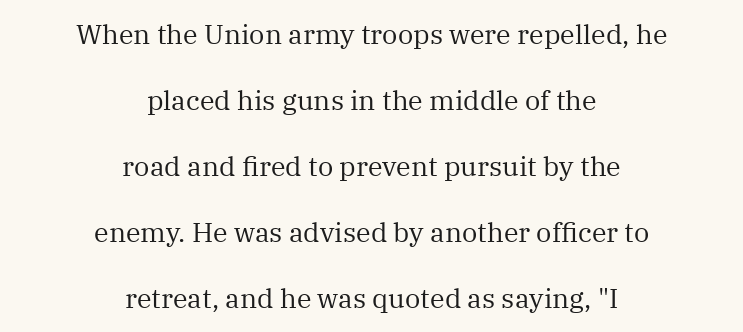
Q: Is the text bold? A: No.
Q: Is the text italic (slanted)? A: No, it is upright.
Q: Is the text underlined? A: No.
Q: How is the paragraph aligned? A: Centered.
Q: Is the spacing between letters normal or unusually wide? A: Normal.
Q: Is the spacing between lines tight, normal or loose? A: Loose.
